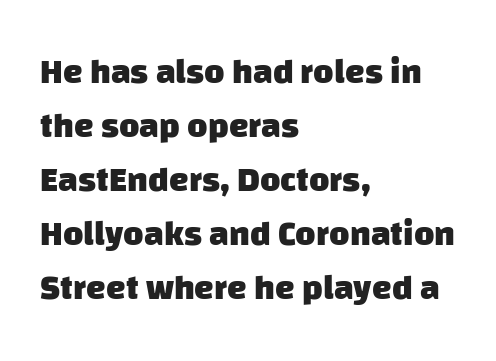
{"serif": "no", "bold": "yes", "weight": "heavy", "width": "normal", "stroke_contrast": "low", "x_height": "large", "monospaced": "no", "underline": "no", "align": "left", "line_spacing": "normal", "line_spacing_ratio": 1.54, "letter_spacing": "normal", "letter_spacing_em": 0.0, "glyph_px": 35}
